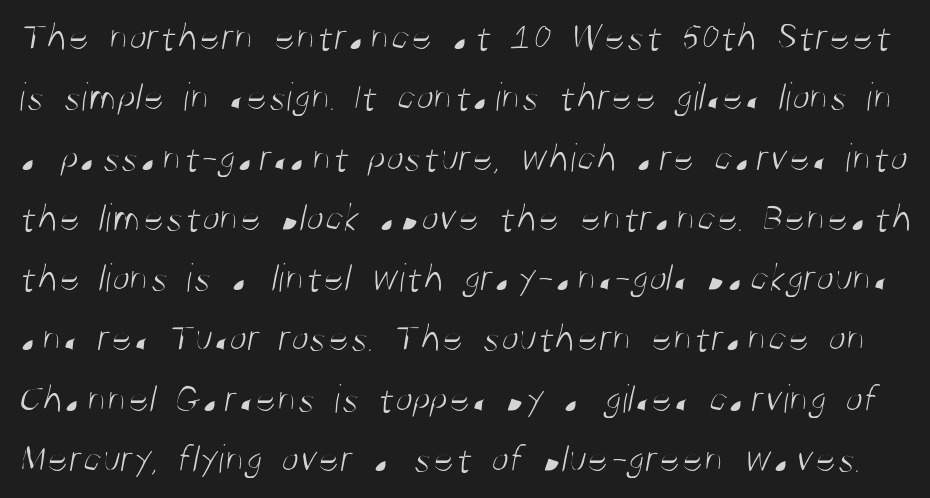
Q: Is the text bold? A: No.
Q: Is the typeface a serif or a sans-serif typeface? A: Sans-serif.
Q: Is the text underlined? A: No.
Q: Is the spacing between letters normal or unusually wide? A: Normal.
Q: Is the spacing between lines tight, normal or loose? A: Normal.
Q: Width (condensed, normal, or wide)? A: Condensed.
Q: Stroke contrast? A: Medium.
Q: x-height? A: Large.
Q: Monospaced? A: No.
